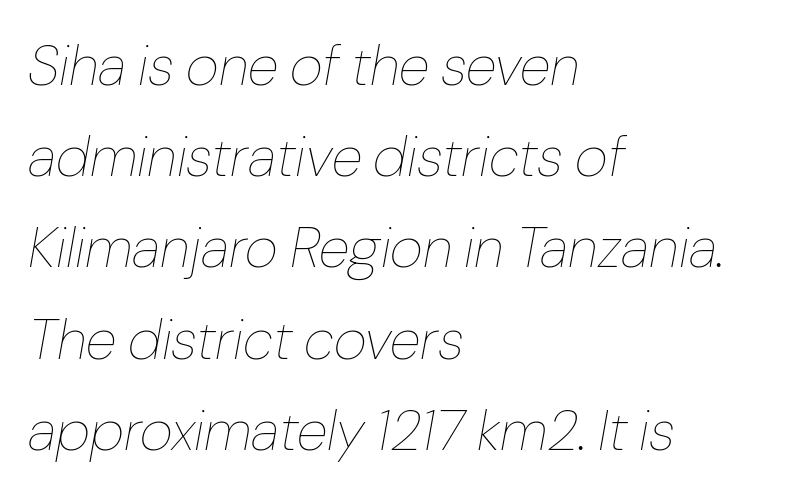
{"italic": "yes", "lean": "right", "slant_degrees": 10, "bold": "no", "weight": "thin", "width": "normal", "stroke_contrast": "low", "x_height": "medium", "monospaced": "no", "underline": "no", "align": "left", "line_spacing": "normal", "line_spacing_ratio": 1.6, "letter_spacing": "normal", "letter_spacing_em": 0.0, "glyph_px": 57}
